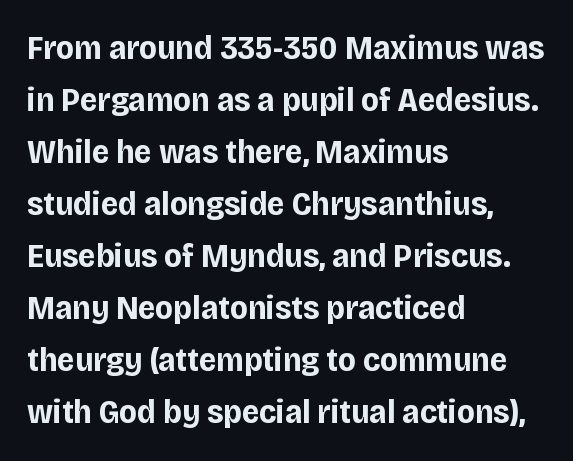
Short note: letters normally spaced. I'd call this a sans setting — the letters go barefoot. These lines carry a lot of weight — the face is fully bold. A roman cut, with each character standing at attention. Regular leading.
